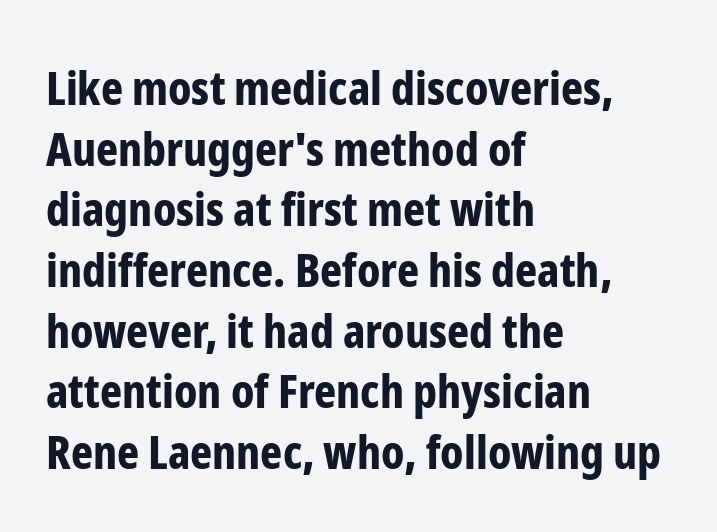
The image shows 47 px bold, condensed sans-serif type, upright; set left-aligned, normal line spacing (1.29x), normal letter spacing, not underlined; low stroke contrast and a medium x-height.
